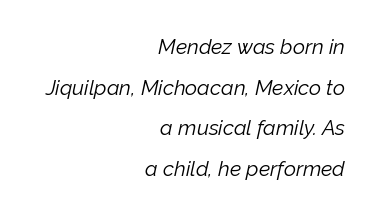
{"italic": "yes", "lean": "right", "slant_degrees": 12, "bold": "no", "underline": "no", "align": "right", "line_spacing": "loose", "line_spacing_ratio": 1.93, "letter_spacing": "normal", "letter_spacing_em": 0.0, "glyph_px": 21}
